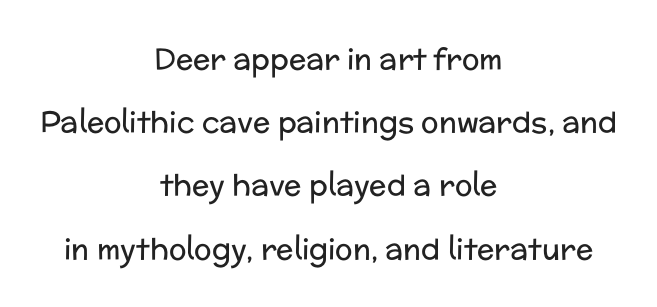
If you drew a line through each stem, it would be perfectly vertical. The gaps between neighbouring characters are ordinary and unremarkable. Grotesque or geometric, the face here clearly has no serifs. How would I describe the line gaps? Wide and relaxed. Caption: multi-line text, centered on the measure. Stems here are at most as thick as an everyday book face.
